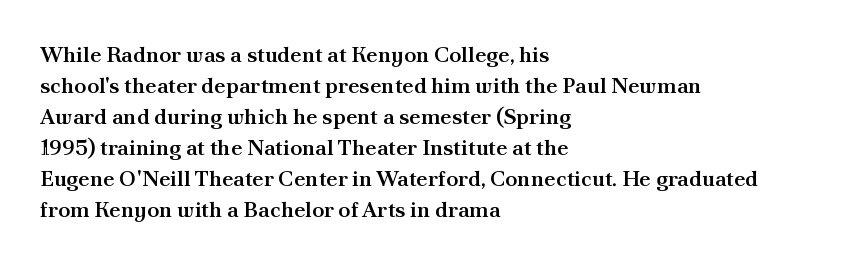
Q: Is the text bold? A: Semi-bold.
Q: Is the text italic (slanted)? A: No, it is upright.
Q: Is the text underlined? A: No.
Q: How is the paragraph aligned? A: Left-aligned.
Q: Is the spacing between letters normal or unusually wide? A: Normal.
Q: Is the spacing between lines tight, normal or loose? A: Normal.
